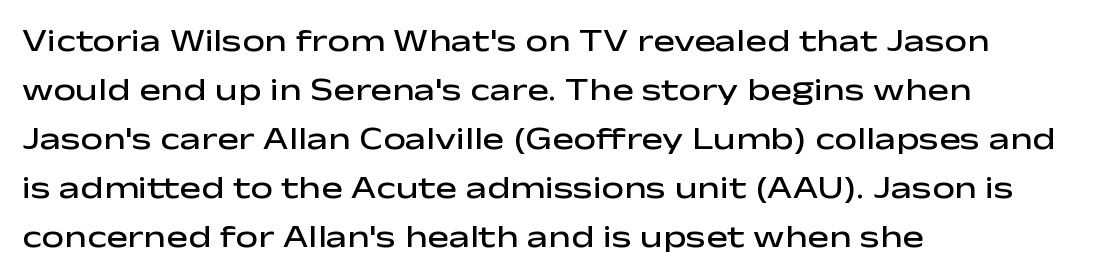
{"serif": "no", "italic": "no", "bold": "semi", "weight": "semibold", "width": "wide", "stroke_contrast": "low", "x_height": "medium", "monospaced": "no", "underline": "no", "align": "left", "line_spacing": "normal", "line_spacing_ratio": 1.53, "letter_spacing": "normal", "letter_spacing_em": 0.0, "glyph_px": 32}
